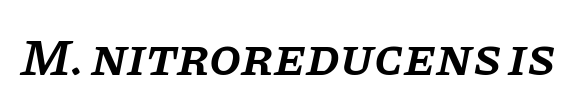
Letter spacing: default. The font's italic variant was chosen for this text. Descender tails drop into unmarked territory. Character widths vary here, with narrow letters taking less room than wide ones. In terms of weight, the rendering is demibold, just under bold.
